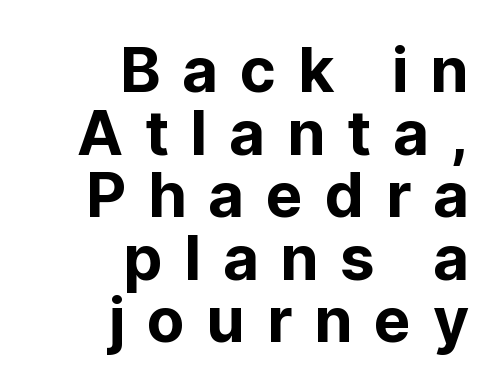
Q: Is the text italic (slanted)? A: No, it is upright.
Q: Is the typeface a serif or a sans-serif typeface? A: Sans-serif.
Q: Is the text underlined? A: No.
Q: How is the paragraph aligned? A: Right-aligned.
Q: Is the spacing between letters normal or unusually wide? A: Unusually wide.
Q: Is the spacing between lines tight, normal or loose? A: Tight.
Q: Width (condensed, normal, or wide)? A: Normal.
Q: Stroke contrast? A: Low.
Q: x-height? A: Medium.
Q: Monospaced? A: No.
